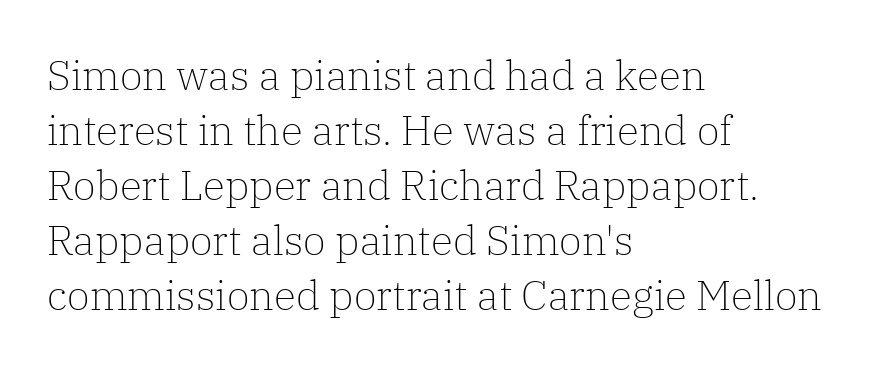
{"serif": "yes", "italic": "no", "bold": "no", "weight": "light", "width": "normal", "stroke_contrast": "low", "x_height": "medium", "monospaced": "no", "underline": "no", "align": "left", "line_spacing": "normal", "line_spacing_ratio": 1.34, "letter_spacing": "normal", "letter_spacing_em": 0.0, "glyph_px": 41}
